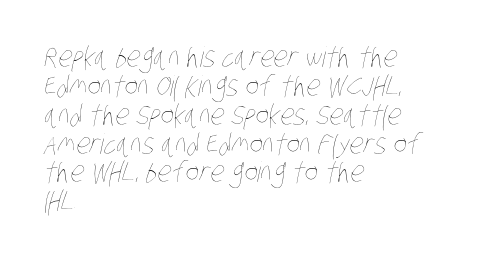
A typesetter would call this proportional, since set widths differ per character. Quick note: underline off. Students, note that the glyphs here touch the page at normal intervals. No extra ink here — the face is not bold. Short and long lines alike share a common starting point at left. You could barely slide anything between these rows.
